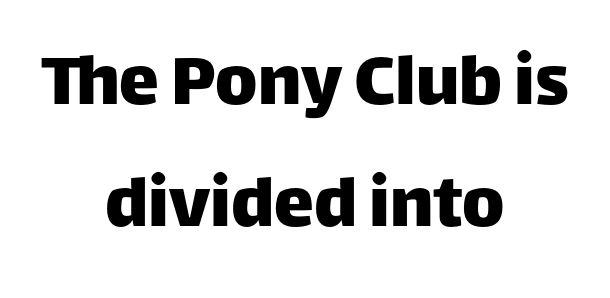
Q: Is the text italic (slanted)? A: No, it is upright.
Q: Is the typeface a serif or a sans-serif typeface? A: Sans-serif.
Q: Is the text underlined? A: No.
Q: How is the paragraph aligned? A: Centered.
Q: Is the spacing between letters normal or unusually wide? A: Normal.
Q: Is the spacing between lines tight, normal or loose? A: Normal.
Q: Width (condensed, normal, or wide)? A: Normal.
Q: Stroke contrast? A: Low.
Q: x-height? A: Large.
Q: Monospaced? A: No.
